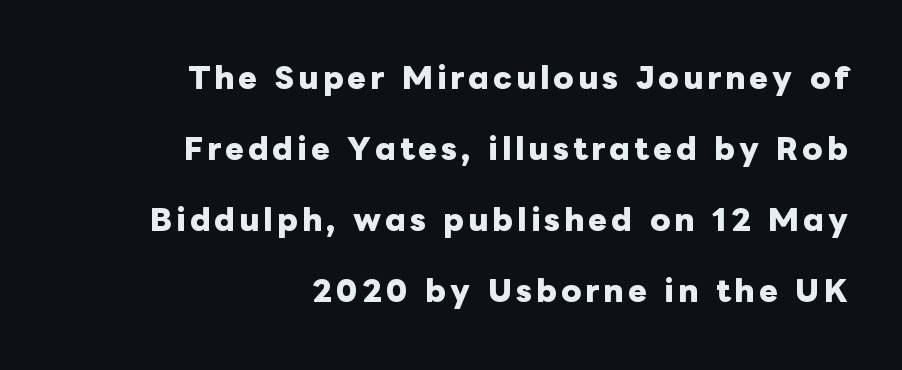
{"italic": "no", "bold": "yes", "weight": "heavy", "width": "normal", "stroke_contrast": "low", "x_height": "medium", "monospaced": "no", "underline": "no", "align": "right", "line_spacing": "loose", "line_spacing_ratio": 2.45, "glyph_px": 29}
